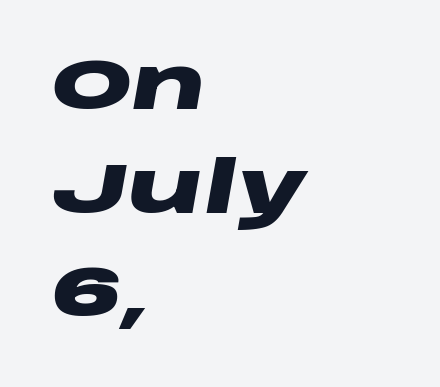
The image shows 71 px heavy, wide type, italic (leaning right); set left-aligned, normal line spacing (1.46x), normal letter spacing, not underlined; low stroke contrast and a large x-height.
